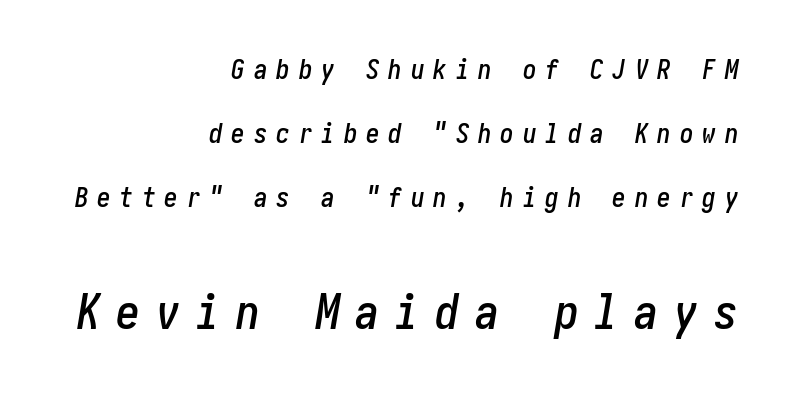
{"italic": "yes", "lean": "right", "slant_degrees": 10, "width": "condensed", "stroke_contrast": "low", "x_height": "medium", "underline": "no", "align": "right", "line_spacing": "loose", "line_spacing_ratio": 2.37, "letter_spacing": "wide", "letter_spacing_em": 0.33, "larger_block": "second", "size_ratio": 1.78, "glyph_px": 48}
